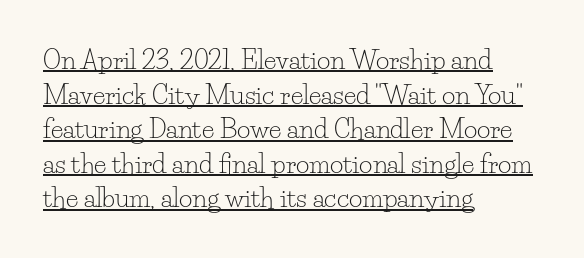
Characters follow at the spacing the type designer built in. Stroke mass is kept to a normal reading level or below. The rendering uses the underline text-decoration. Notice how descenders clear the ascenders below comfortably — that's standard leading.
